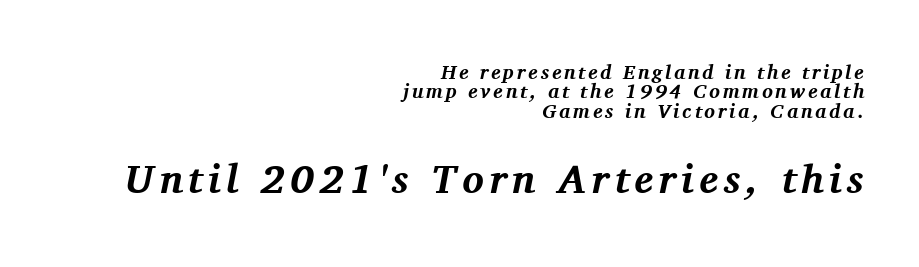
The image shows 40 px bold serif type, italic (leaning right); set right-aligned, tight line spacing (0.97x), not underlined; the second (bottom) block is 2.0x larger; medium stroke contrast and a medium x-height.
